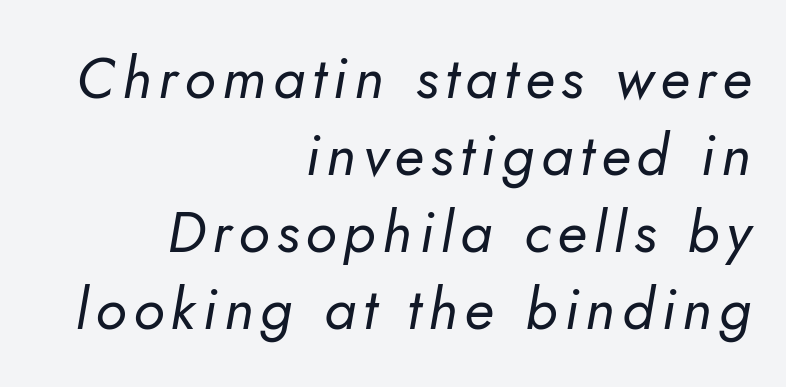
{"italic": "yes", "lean": "right", "slant_degrees": 10, "bold": "no", "weight": "regular", "width": "normal", "stroke_contrast": "low", "x_height": "small", "monospaced": "no", "underline": "no", "align": "right", "line_spacing": "normal", "line_spacing_ratio": 1.33, "glyph_px": 58}
